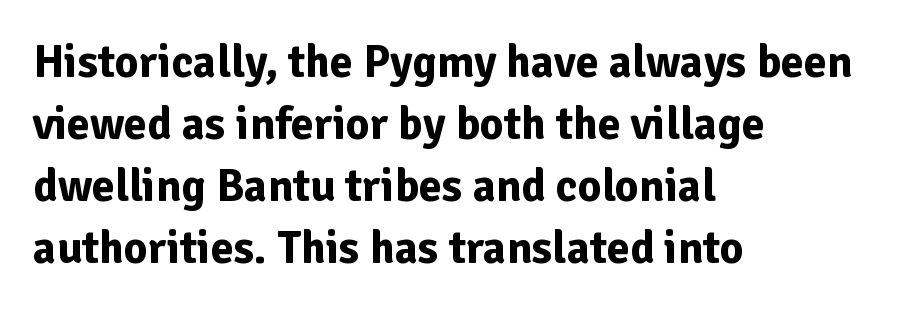
{"serif": "no", "italic": "no", "bold": "yes", "weight": "bold", "width": "normal", "stroke_contrast": "low", "x_height": "medium", "monospaced": "no", "underline": "no", "align": "left", "line_spacing": "normal", "line_spacing_ratio": 1.35, "letter_spacing": "normal", "letter_spacing_em": 0.0, "glyph_px": 46}
